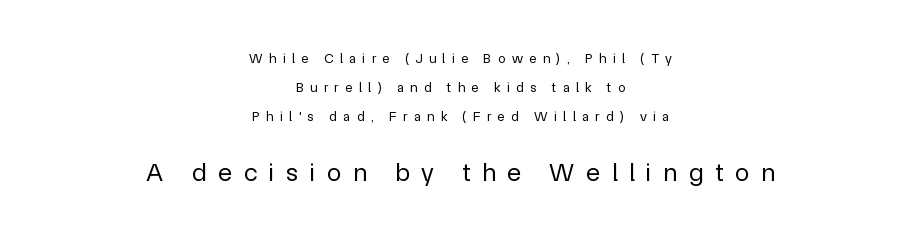
The image shows 26 px text type, upright; set centered, loose line spacing (2.06x), unusually wide letter spacing (+0.45 em), not underlined; the second (bottom) block is 1.86x larger.
